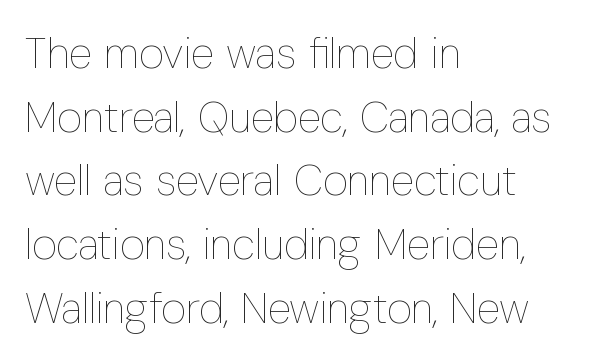
{"italic": "no", "bold": "no", "weight": "thin", "width": "condensed", "stroke_contrast": "low", "x_height": "medium", "monospaced": "no", "underline": "no", "align": "left", "line_spacing": "normal", "line_spacing_ratio": 1.48, "letter_spacing": "normal", "letter_spacing_em": 0.0, "glyph_px": 43}
